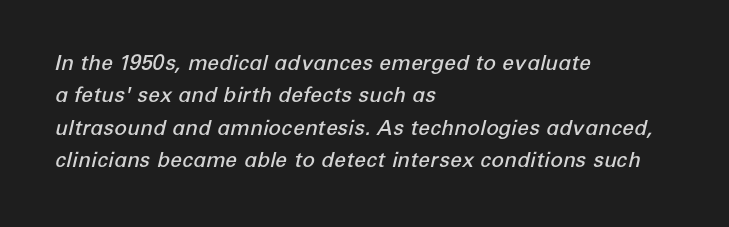
In terms of posture, this sample is oblique. Tracking here is standard; glyphs follow each other at the usual distance. The rendering uses a moderate line-height, typical for paragraphs. Words float on clear page, feet unadorned. Typeset ragged right — the left edge is the straight one. On the weight axis this lands at semibold, roughly 600.
